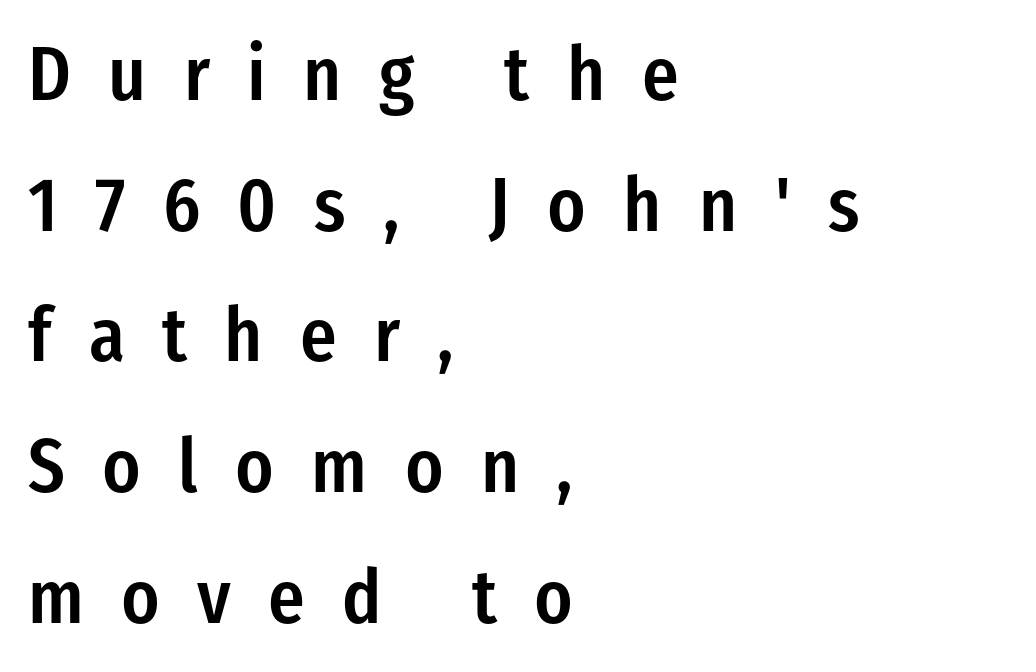
{"serif": "no", "italic": "no", "bold": "semi", "weight": "semibold", "width": "condensed", "stroke_contrast": "low", "x_height": "medium", "monospaced": "no", "underline": "no", "align": "left", "line_spacing_ratio": 1.72, "letter_spacing": "wide", "letter_spacing_em": 0.49, "glyph_px": 76}
